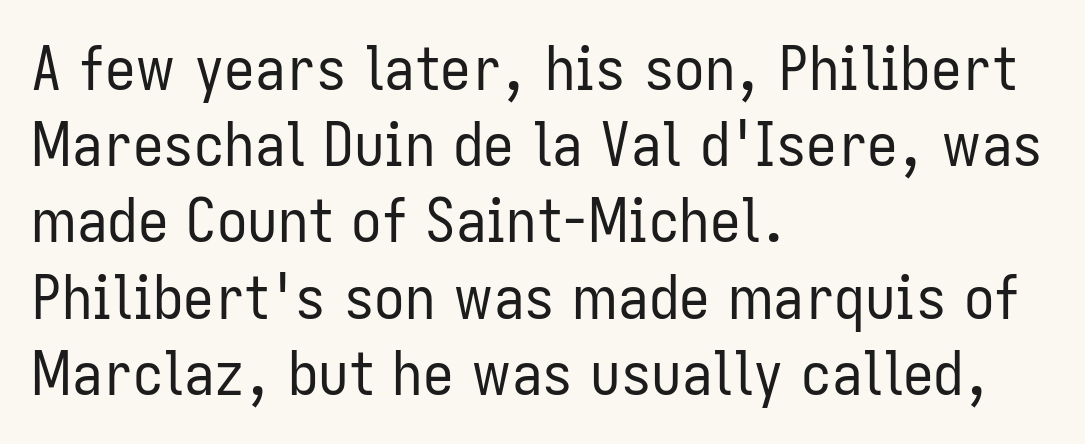
Q: Is the text bold? A: No.
Q: Is the text italic (slanted)? A: No, it is upright.
Q: Is the typeface a serif or a sans-serif typeface? A: Sans-serif.
Q: Is the text underlined? A: No.
Q: How is the paragraph aligned? A: Left-aligned.
Q: Is the spacing between letters normal or unusually wide? A: Normal.
Q: Is the spacing between lines tight, normal or loose? A: Normal.
Q: Width (condensed, normal, or wide)? A: Condensed.
Q: Stroke contrast? A: Low.
Q: x-height? A: Medium.
Q: Monospaced? A: No.
